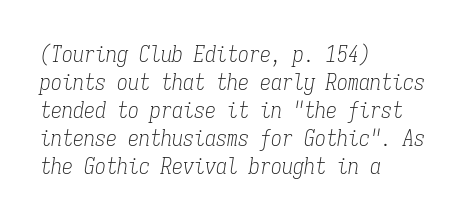
The image shows 22 px text type, italic (leaning right); set left-aligned, normal line spacing (1.27x), normal letter spacing, not underlined.
